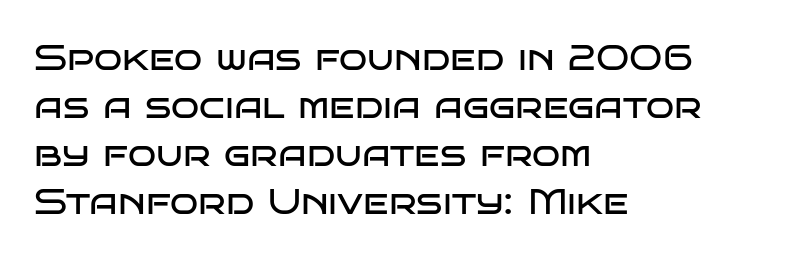
Q: Is the text bold? A: No.
Q: Is the text italic (slanted)? A: No, it is upright.
Q: Is the typeface a serif or a sans-serif typeface? A: Sans-serif.
Q: Is the text underlined? A: No.
Q: How is the paragraph aligned? A: Left-aligned.
Q: Is the spacing between letters normal or unusually wide? A: Normal.
Q: Is the spacing between lines tight, normal or loose? A: Normal.
Q: Width (condensed, normal, or wide)? A: Wide.
Q: Stroke contrast? A: Low.
Q: x-height? A: Large.
Q: Monospaced? A: No.
